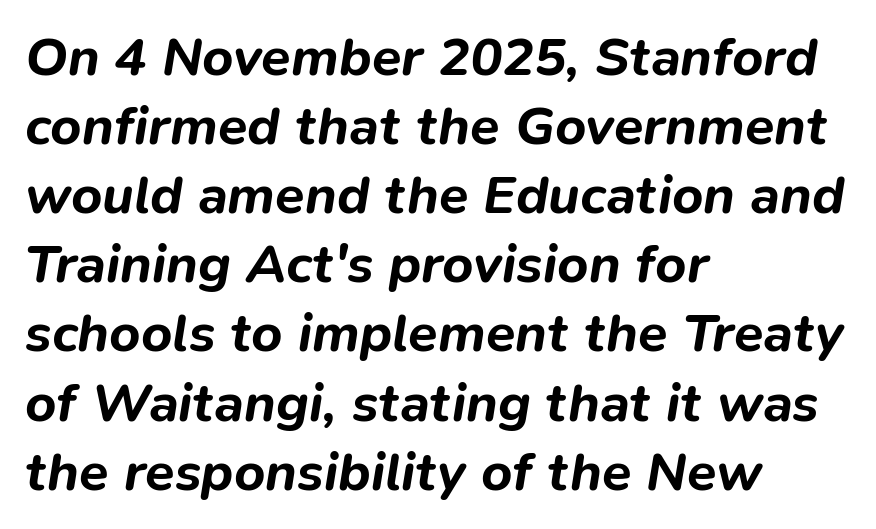
The image shows 54 px bold type, italic (leaning right); set left-aligned, normal line spacing (1.28x), normal letter spacing, not underlined; low stroke contrast and a medium x-height.
